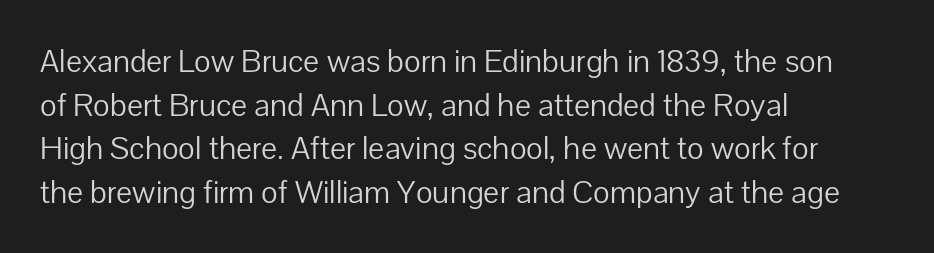
Looks like regular typesetting: each glyph gets only the width it needs. The lines in this sample share a left origin and differ only in where they stop. Is there much room between lines? A standard amount, neither cramped nor airy. Descender tails drop into unmarked territory. Nothing heavy about these letters — not bold at all.
